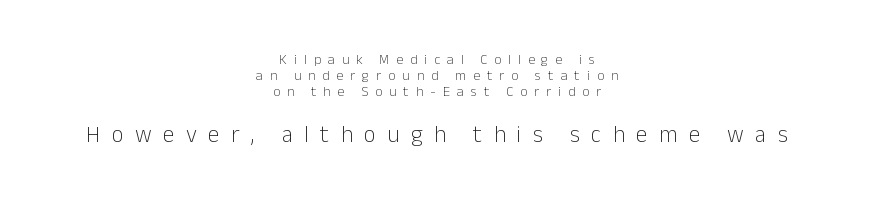
The image shows 23 px text type, upright; set centered, line spacing 1.16x, unusually wide letter spacing (+0.5 em), not underlined; the second (bottom) block is 1.64x larger.
